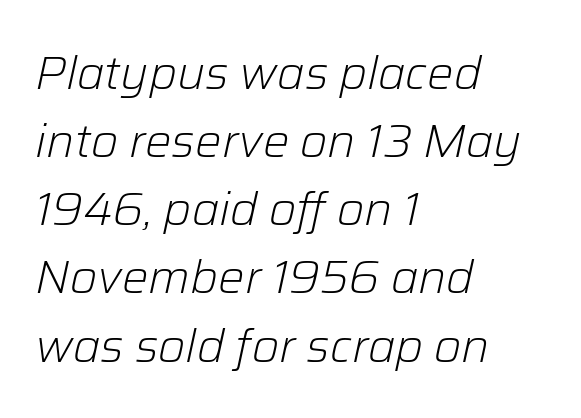
Q: Is the text bold? A: No.
Q: Is the text italic (slanted)? A: Yes, it leans right by about 12 degrees.
Q: Is the text underlined? A: No.
Q: How is the paragraph aligned? A: Left-aligned.
Q: Is the spacing between letters normal or unusually wide? A: Normal.
Q: Is the spacing between lines tight, normal or loose? A: Normal.
Q: Width (condensed, normal, or wide)? A: Normal.
Q: Stroke contrast? A: Low.
Q: x-height? A: Medium.
Q: Monospaced? A: No.
